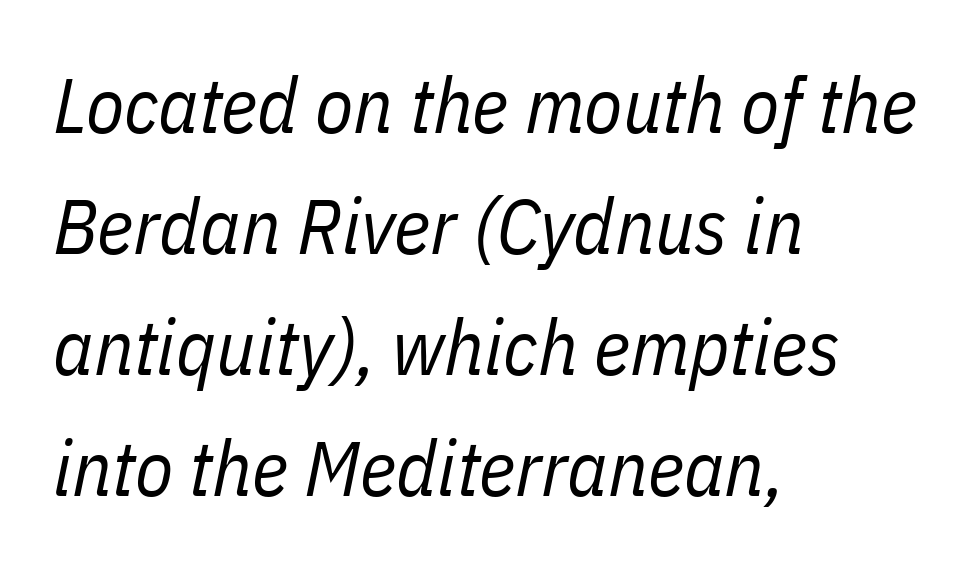
The image shows 78 px regular-weight, condensed type, italic (leaning right); set left-aligned, normal line spacing (1.55x), normal letter spacing, not underlined; low stroke contrast and a medium x-height.
